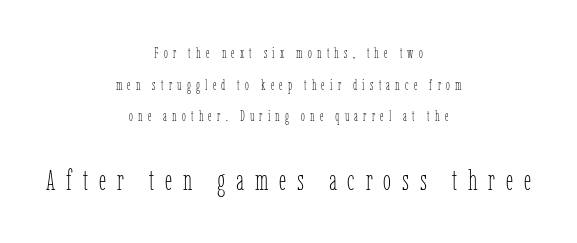
{"italic": "no", "bold": "no", "weight": "thin", "width": "condensed", "stroke_contrast": "low", "x_height": "medium", "monospaced": "no", "underline": "no", "align": "center", "line_spacing": "loose", "line_spacing_ratio": 2.26, "letter_spacing": "wide", "letter_spacing_em": 0.37, "larger_block": "second", "size_ratio": 2.07, "glyph_px": 29}
